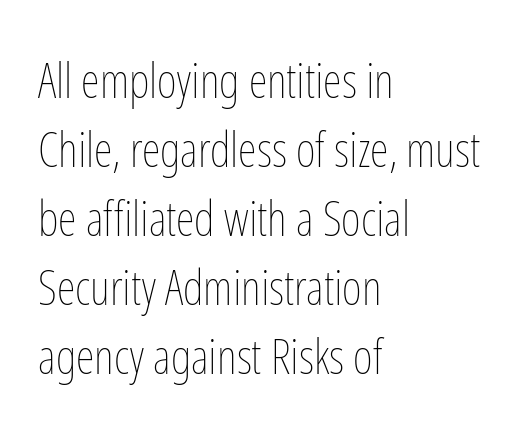
Q: Is the text bold? A: No.
Q: Is the text italic (slanted)? A: No, it is upright.
Q: Is the text underlined? A: No.
Q: How is the paragraph aligned? A: Left-aligned.
Q: Is the spacing between letters normal or unusually wide? A: Normal.
Q: Is the spacing between lines tight, normal or loose? A: Normal.
Q: Width (condensed, normal, or wide)? A: Condensed.
Q: Stroke contrast? A: Low.
Q: x-height? A: Medium.
Q: Monospaced? A: No.
